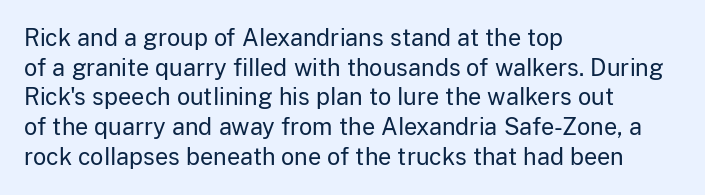
Q: Is the text bold? A: No.
Q: Is the text italic (slanted)? A: No, it is upright.
Q: Is the text underlined? A: No.
Q: How is the paragraph aligned? A: Left-aligned.
Q: Is the spacing between letters normal or unusually wide? A: Normal.
Q: Is the spacing between lines tight, normal or loose? A: Normal.
